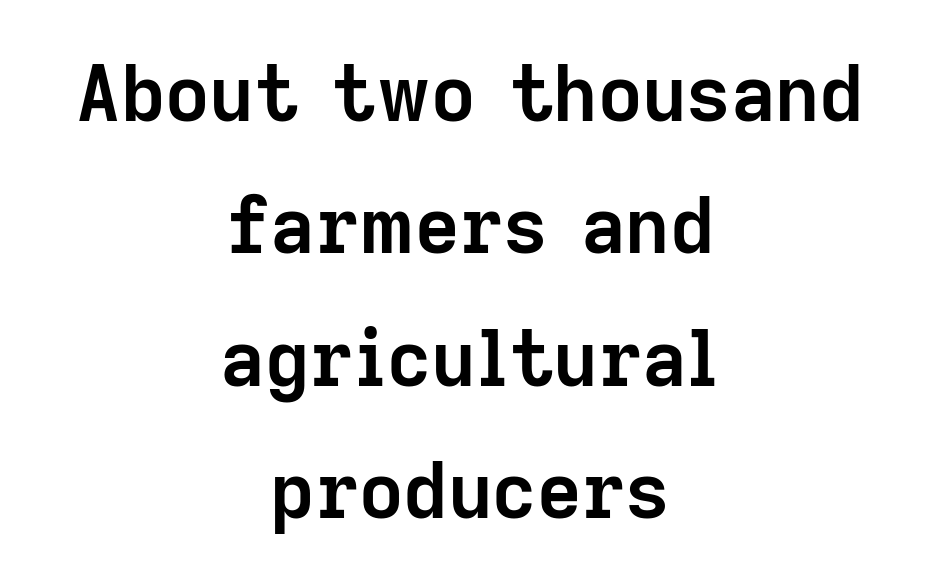
{"serif": "no", "italic": "no", "bold": "yes", "weight": "semibold", "width": "normal", "stroke_contrast": "low", "x_height": "medium", "monospaced": "no", "underline": "no", "align": "center", "line_spacing_ratio": 1.72, "letter_spacing": "normal", "letter_spacing_em": 0.0, "glyph_px": 77}
